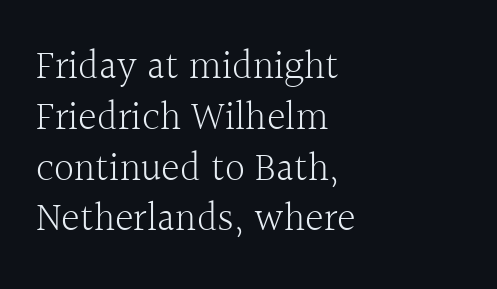
{"serif": "yes", "italic": "no", "bold": "no", "weight": "light", "width": "normal", "x_height": "medium", "monospaced": "no", "underline": "no", "align": "left", "line_spacing": "normal", "line_spacing_ratio": 1.27, "letter_spacing": "normal", "letter_spacing_em": 0.0, "glyph_px": 40}
